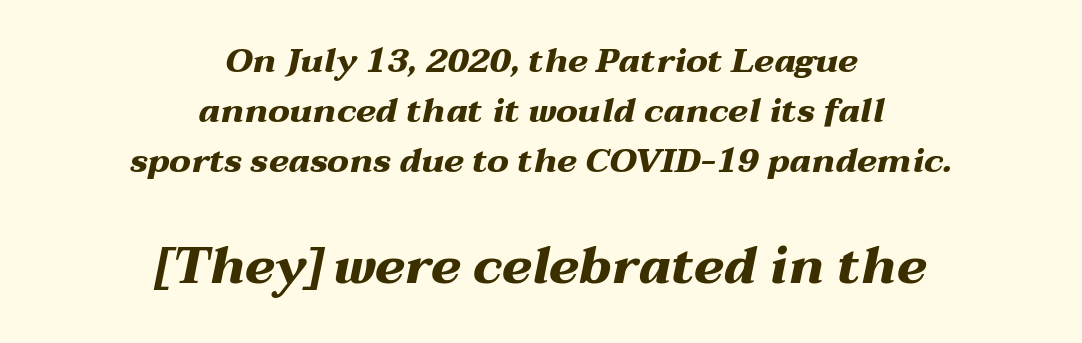
{"italic": "yes", "lean": "right", "slant_degrees": 12, "bold": "yes", "weight": "heavy", "width": "wide", "stroke_contrast": "medium", "x_height": "medium", "monospaced": "no", "underline": "no", "align": "center", "line_spacing": "normal", "line_spacing_ratio": 1.47, "letter_spacing": "normal", "letter_spacing_em": 0.0, "larger_block": "second", "size_ratio": 1.5, "glyph_px": 51}
